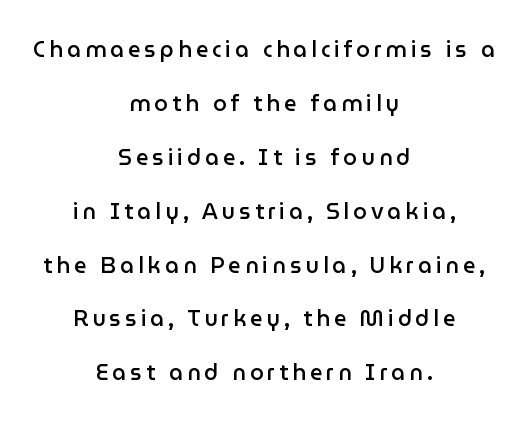
{"italic": "no", "bold": "semi", "underline": "no", "align": "center", "line_spacing": "loose", "line_spacing_ratio": 2.45, "glyph_px": 22}
